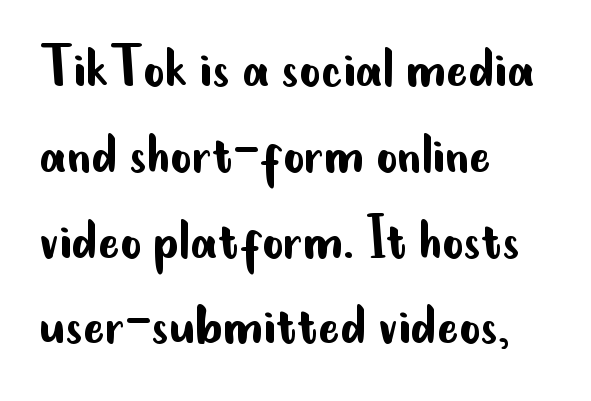
The image shows 65 px regular-weight, condensed sans-serif type, upright; set left-aligned, normal line spacing (1.32x), normal letter spacing, not underlined; low stroke contrast and a small x-height.
